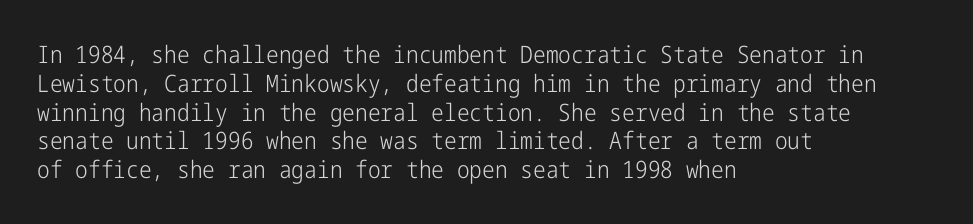
Horizontal alignment here is leftward, the default for most running prose. Is the stroke heavy? The answer is a plain regular-or-lighter. Posture: upright roman. The baseline area is clear. Between one letter and the next there's only the usual sliver of space.
